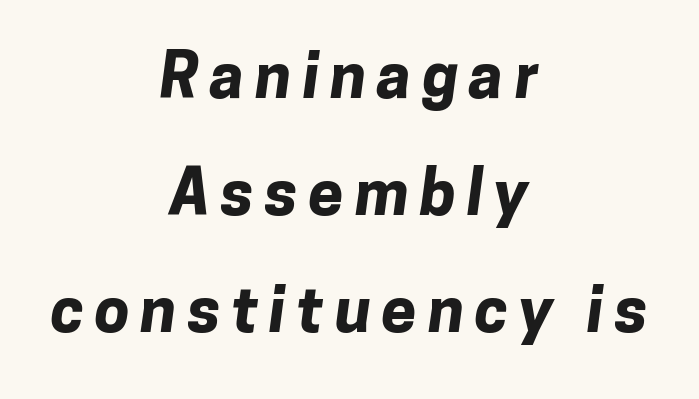
The image shows 63 px bold sans-serif type; set centered, line spacing 1.86x, not underlined; low stroke contrast and a medium x-height.
